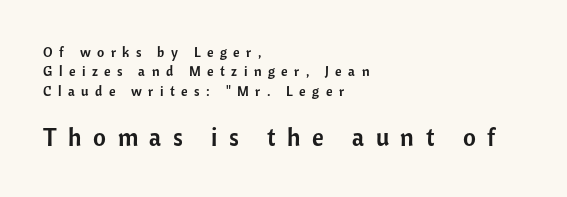
Top chunk: small. Bottom chunk: large. Successive baselines arrive at the customary interval. The tracking jumps out immediately: characters are airy and widely separated. The lettering stays uniformly vertical, giving the passage a roman look. Decoration check: the copy has no underline.
